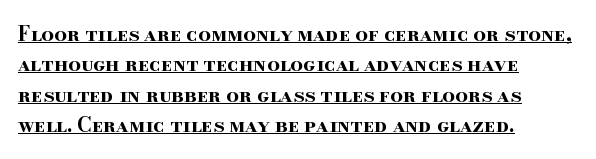
Q: Is the text bold? A: Yes.
Q: Is the text italic (slanted)? A: No, it is upright.
Q: Is the text underlined? A: Yes.
Q: How is the paragraph aligned? A: Left-aligned.
Q: Is the spacing between letters normal or unusually wide? A: Normal.
Q: Is the spacing between lines tight, normal or loose? A: Normal.
